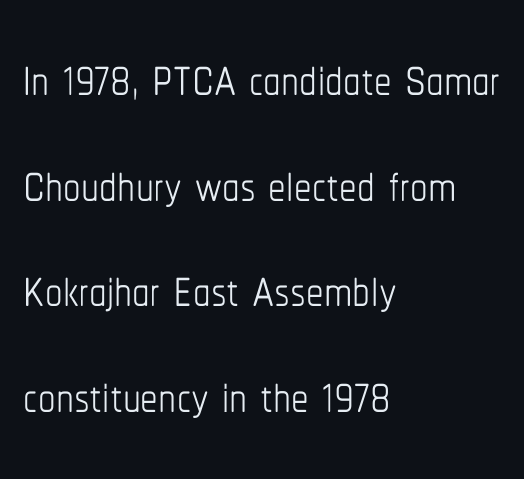
The image shows 70 px thin, condensed type, upright; set left-aligned, normal line spacing (1.51x), normal letter spacing, not underlined; low stroke contrast and a medium x-height.
